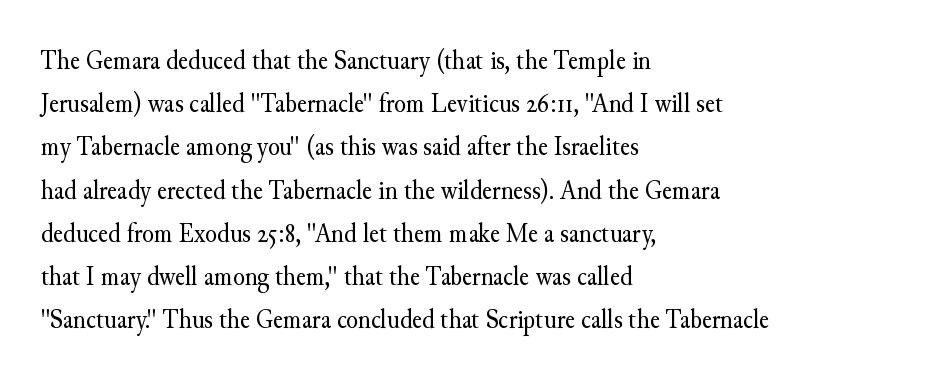
The image shows 27 px text type, upright; set left-aligned, normal line spacing (1.6x), normal letter spacing, not underlined.
